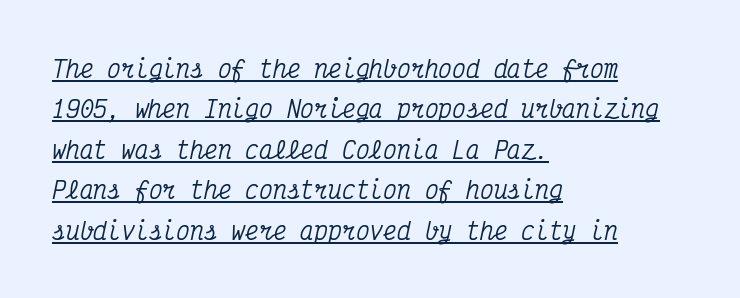
The sample's only ornament is a line tracing under the words. When letters slant like this, we call the style italic. Reading down the block, your eye returns to a fixed left position each line. Letter spacing: default.
